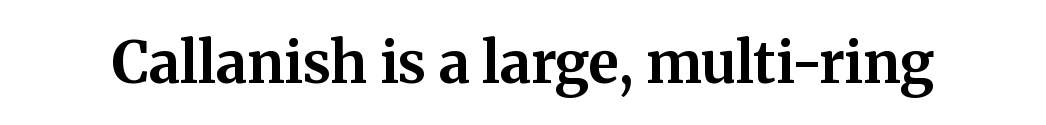
The image shows 57 px bold serif type, upright; set normal letter spacing, not underlined; medium stroke contrast and a medium x-height.
